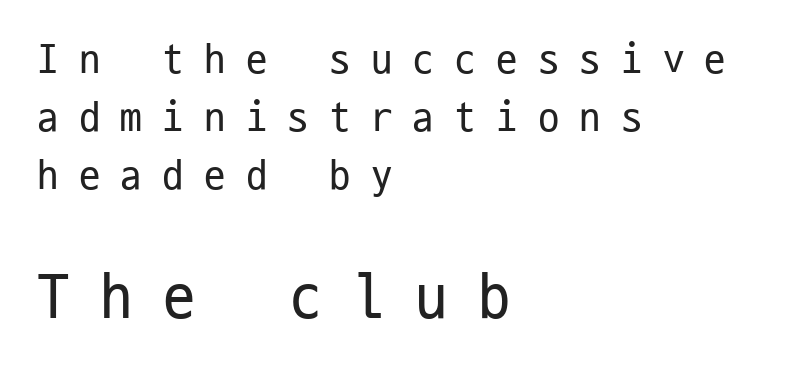
The image shows 65 px regular-weight, condensed sans-serif type, upright, monospaced; set left-aligned, normal line spacing (1.35x), unusually wide letter spacing (+0.47 em), not underlined; the second (bottom) block is 1.51x larger; low stroke contrast and a medium x-height.
